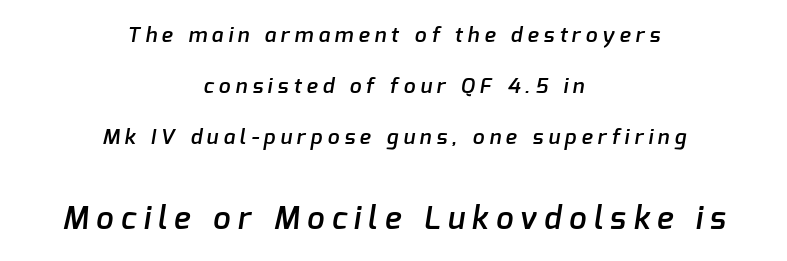
{"serif": "no", "bold": "semi", "weight": "semibold", "width": "normal", "stroke_contrast": "low", "x_height": "medium", "monospaced": "no", "underline": "no", "align": "center", "line_spacing": "loose", "line_spacing_ratio": 2.44, "letter_spacing": "wide", "letter_spacing_em": 0.24, "larger_block": "second", "size_ratio": 1.48, "glyph_px": 31}
